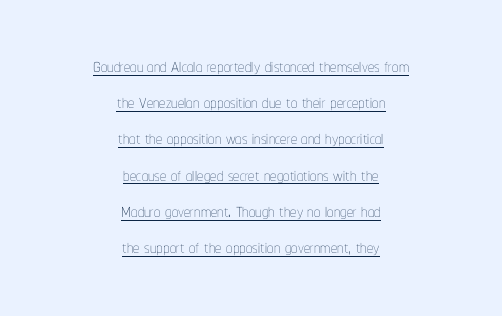
The image shows 25 px text type, upright; set centered, normal line spacing (1.45x), normal letter spacing, underlined.
